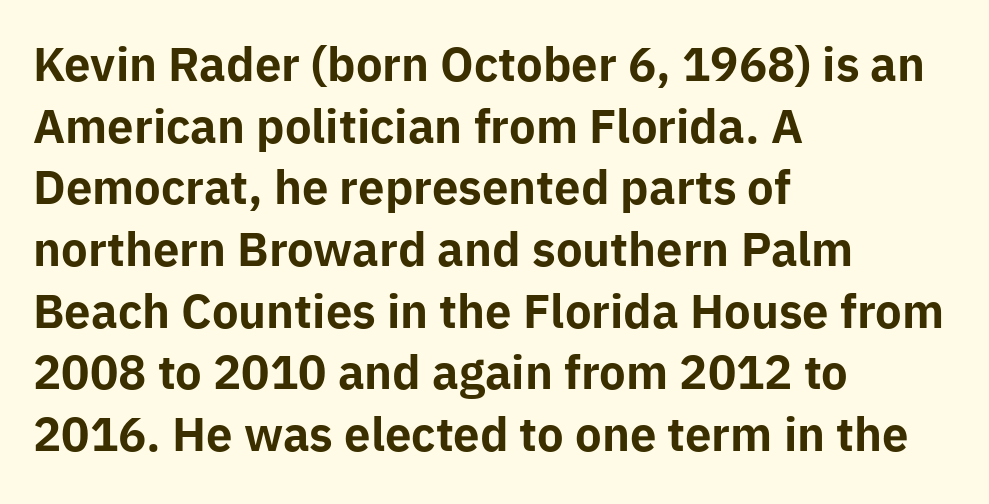
The image shows 45 px bold sans-serif type, upright; set left-aligned, normal line spacing (1.37x), normal letter spacing, not underlined; low stroke contrast and a medium x-height.
